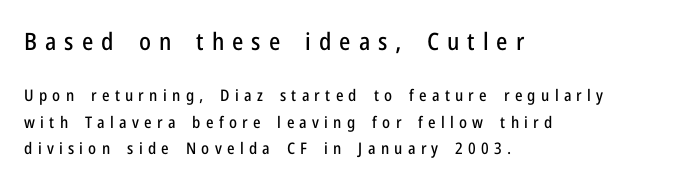
The image shows 24 px text type, upright; set left-aligned, normal line spacing (1.66x), unusually wide letter spacing (+0.33 em), not underlined; the first (top) block is 1.5x larger.
